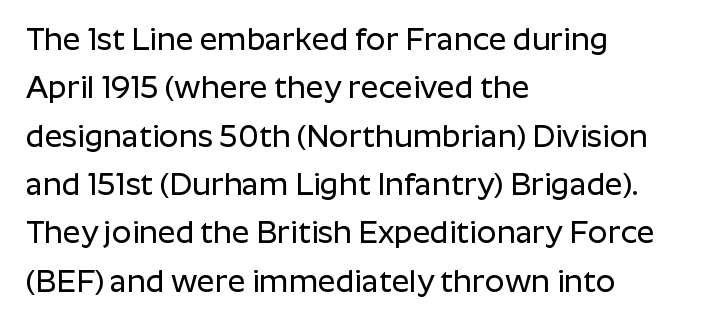
The image shows 31 px sans-serif type, upright; set left-aligned, normal line spacing (1.56x), normal letter spacing, not underlined; low stroke contrast and a medium x-height.
